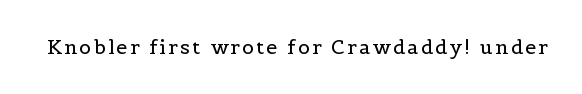
{"italic": "no", "bold": "no", "underline": "no", "glyph_px": 20}
